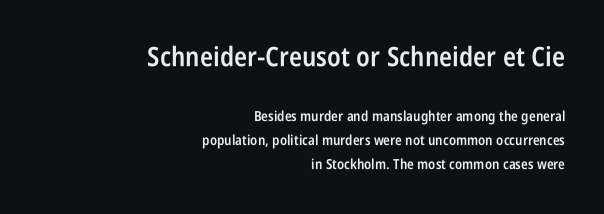
Semibold letterforms, between regular and bold. This layout puts the oversized block above and the modest block below. There is no visible air inserted between adjacent glyphs. Designer's note — italics off, roman on. Decoration check: the copy has no underline.
